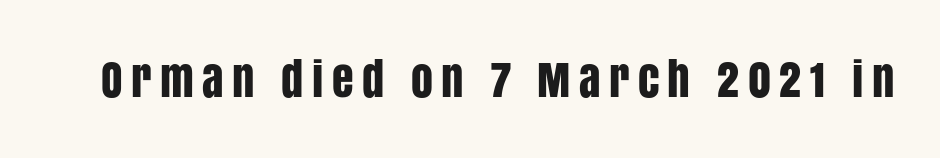
I'd call this a sans setting — the letters go barefoot. Spacing verdict: proportional, widths tailored to each character. The letters stand straight up with perfectly vertical stems. The baseline area is clear.
